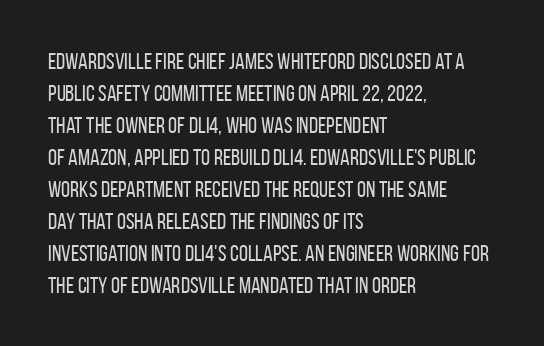
{"italic": "no", "bold": "no", "underline": "no", "align": "left", "line_spacing": "normal", "line_spacing_ratio": 1.39, "letter_spacing": "normal", "letter_spacing_em": 0.0, "glyph_px": 23}
